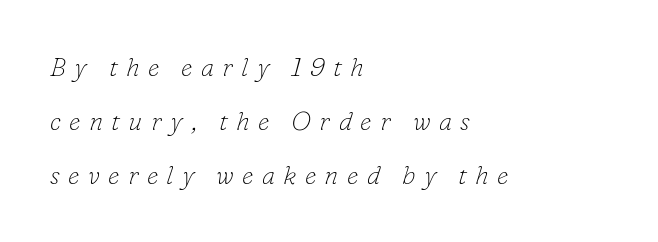
{"italic": "yes", "lean": "right", "slant_degrees": 16, "bold": "no", "underline": "no", "align": "left", "line_spacing": "loose", "line_spacing_ratio": 2.08, "letter_spacing": "wide", "letter_spacing_em": 0.32, "glyph_px": 26}
